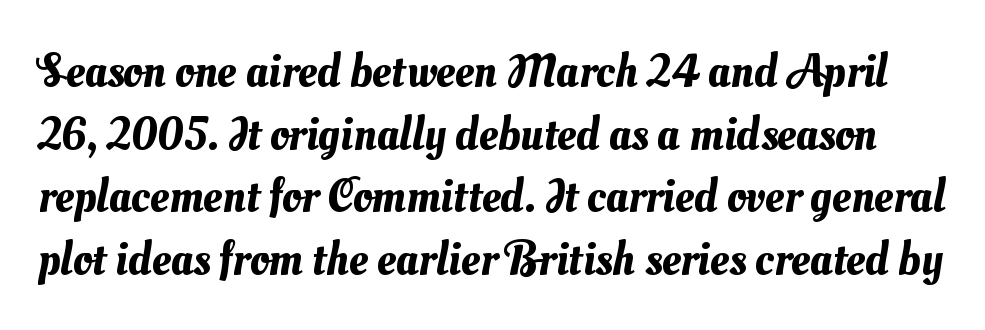
{"width": "normal", "stroke_contrast": "medium", "x_height": "small", "monospaced": "no", "underline": "no", "line_spacing": "normal", "line_spacing_ratio": 1.33, "letter_spacing": "normal", "letter_spacing_em": 0.0, "glyph_px": 47}
